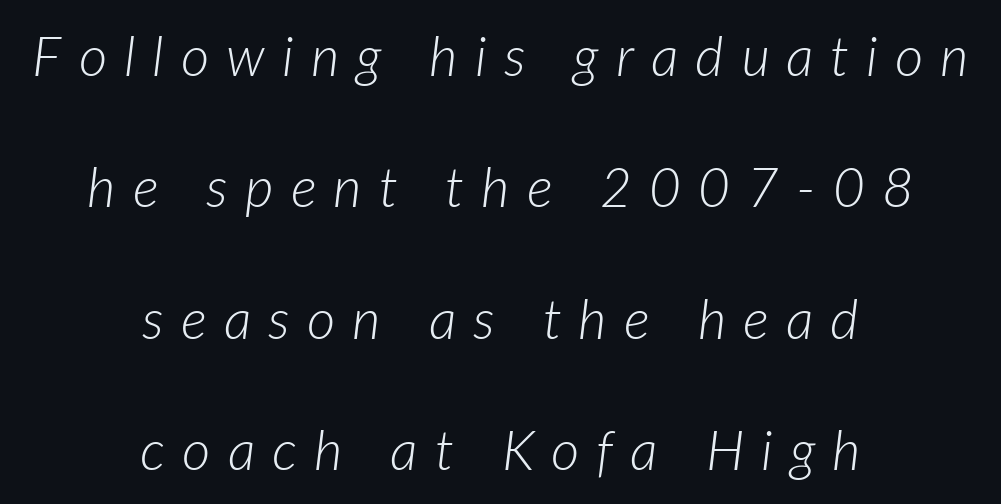
The image shows 55 px light type, italic (leaning right); set centered, loose line spacing (2.39x), unusually wide letter spacing (+0.31 em), not underlined; low stroke contrast and a medium x-height.
